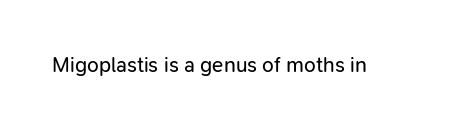
{"italic": "no", "bold": "no", "underline": "no", "letter_spacing": "normal", "letter_spacing_em": 0.0, "glyph_px": 21}
